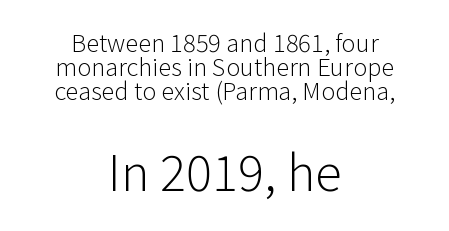
{"serif": "no", "italic": "no", "bold": "no", "weight": "light", "width": "normal", "stroke_contrast": "low", "x_height": "medium", "monospaced": "no", "underline": "no", "align": "center", "line_spacing": "tight", "line_spacing_ratio": 0.99, "letter_spacing": "normal", "letter_spacing_em": 0.0, "larger_block": "second", "size_ratio": 2.04, "glyph_px": 49}
